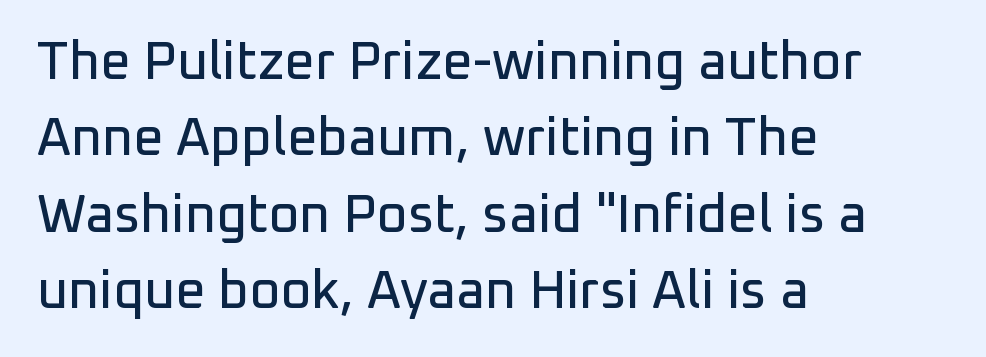
The image shows 53 px sans-serif type, upright; set left-aligned, normal line spacing (1.44x), normal letter spacing, not underlined; low stroke contrast and a medium x-height.
